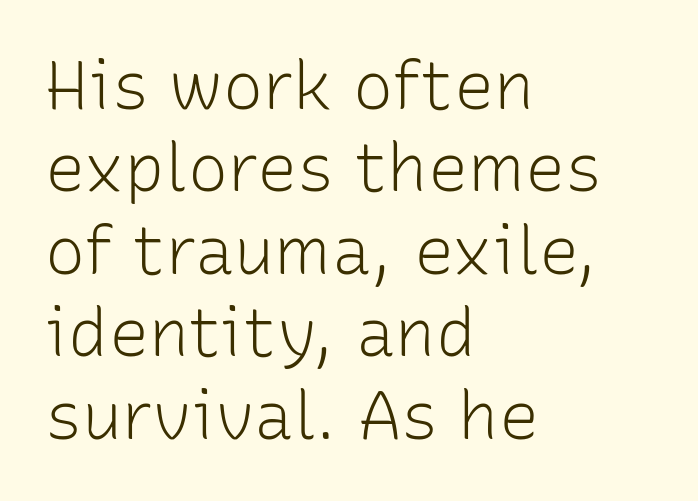
Teacher's note: observe the even left margin — that is flush-left alignment. Is this a fixed-width face? No — the glyphs have proportional, varying widths. Stems and bowls with no extra thickness — not bold. Each row of text sits above clean, open space.
